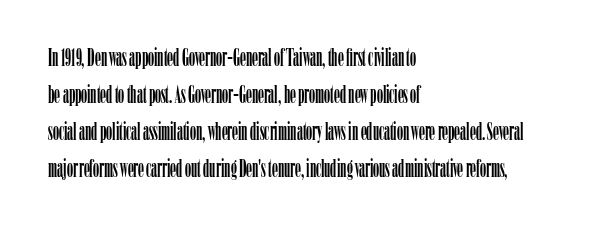
The image shows 24 px text type, upright; set left-aligned, normal line spacing (1.54x), normal letter spacing, not underlined.
